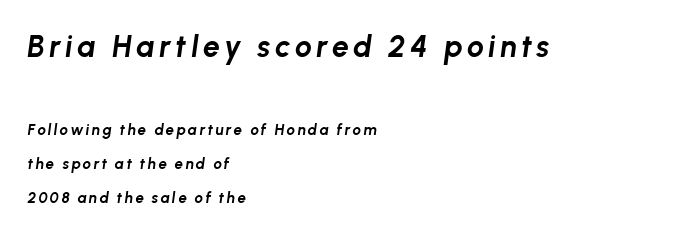
Q: Is the text bold? A: Yes.
Q: Is the text italic (slanted)? A: Yes, it leans right by about 8 degrees.
Q: Is the text underlined? A: No.
Q: How is the paragraph aligned? A: Left-aligned.
Q: Is the spacing between lines tight, normal or loose? A: Loose.
Q: Which block of text is set in a larger size, the first (top) or the second (bottom)? A: The first (top) one.
Q: Width (condensed, normal, or wide)? A: Normal.
Q: Stroke contrast? A: Low.
Q: x-height? A: Medium.
Q: Monospaced? A: No.
